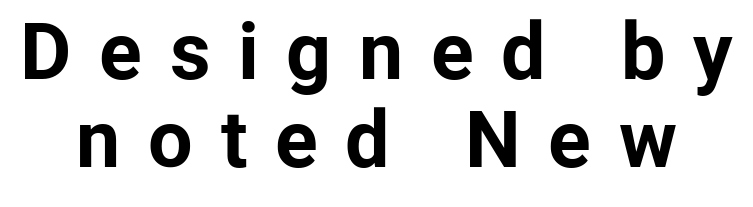
The image shows 79 px bold sans-serif type, upright; set tight line spacing (1.12x), unusually wide letter spacing (+0.35 em), not underlined; low stroke contrast and a medium x-height.
